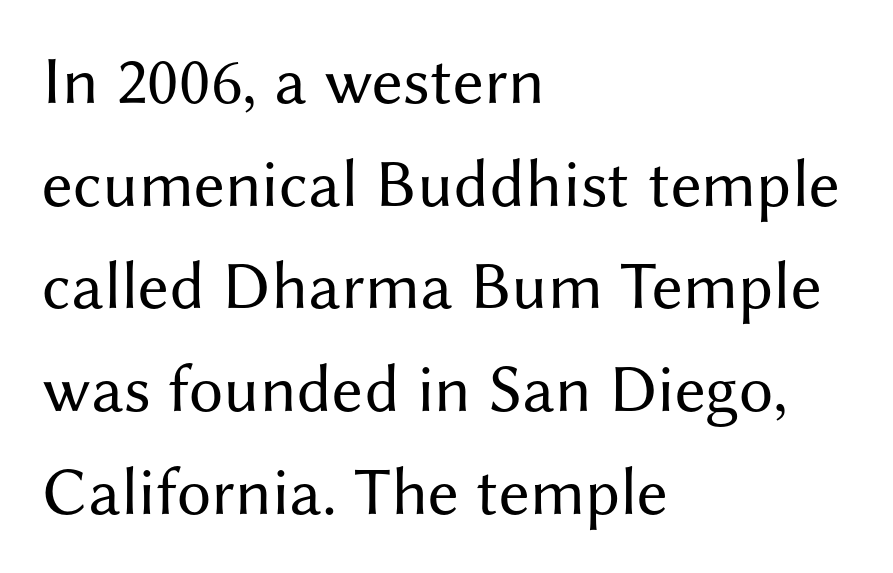
{"serif": "no", "italic": "no", "bold": "no", "weight": "regular", "width": "normal", "stroke_contrast": "medium", "x_height": "medium", "monospaced": "no", "underline": "no", "align": "left", "line_spacing": "normal", "line_spacing_ratio": 1.51, "letter_spacing": "normal", "letter_spacing_em": 0.0, "glyph_px": 68}
